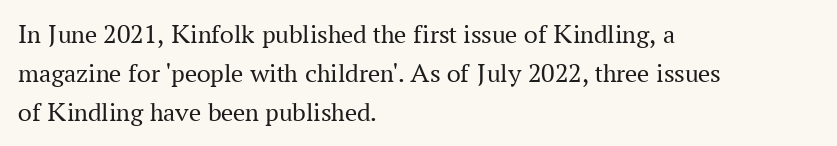
Q: Is the text bold? A: No.
Q: Is the text italic (slanted)? A: No, it is upright.
Q: Is the text underlined? A: No.
Q: How is the paragraph aligned? A: Left-aligned.
Q: Is the spacing between letters normal or unusually wide? A: Normal.
Q: Is the spacing between lines tight, normal or loose? A: Normal.
